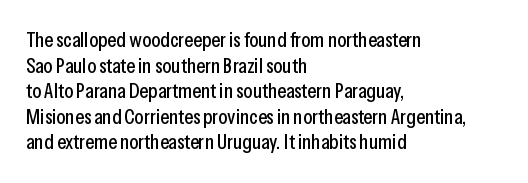
The image shows 21 px text type, upright; set left-aligned, line spacing 1.22x, normal letter spacing, not underlined.
